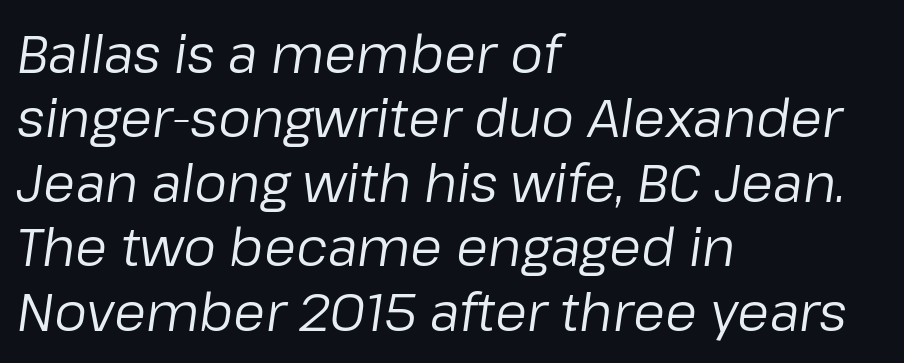
Proportional: the letters do not fall into vertical columns. Yep, that's italic — everything's leaning. The passage is arranged the way most books set body copy — flush left. The baseline area is clear. The typesetting does not lean heavy: it is not bold. Inter-character spacing is left at the font's built-in metrics.
